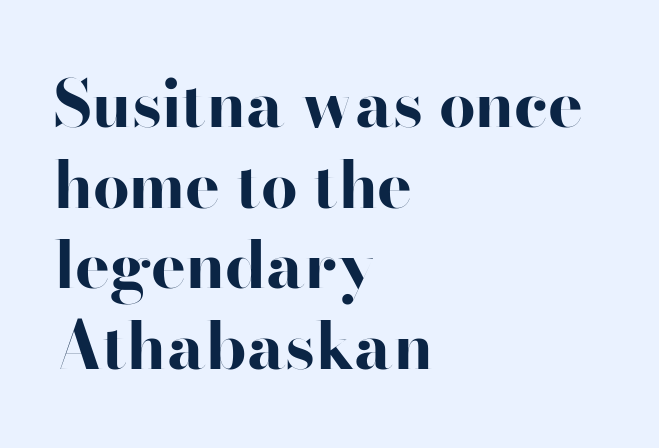
The image shows 65 px bold, wide sans-serif type, upright; set left-aligned, line spacing 1.24x, normal letter spacing, not underlined; high stroke contrast and a small x-height.
